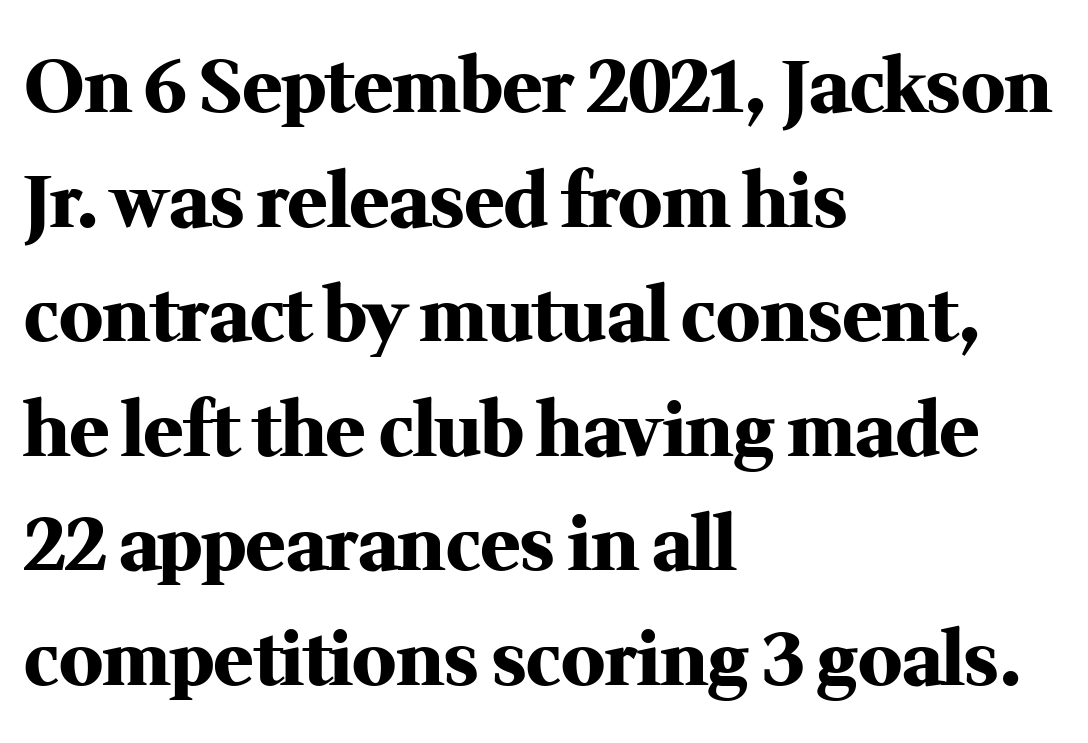
Every letter is thick-stroked: bold, no question. The rows are spaced the way most documents space them. Tall strokes in this sample are plumb rather than angled. Each letter's strokes conclude with small projecting serifs. Every row of glyphs begins at an identical x-position on the left.
